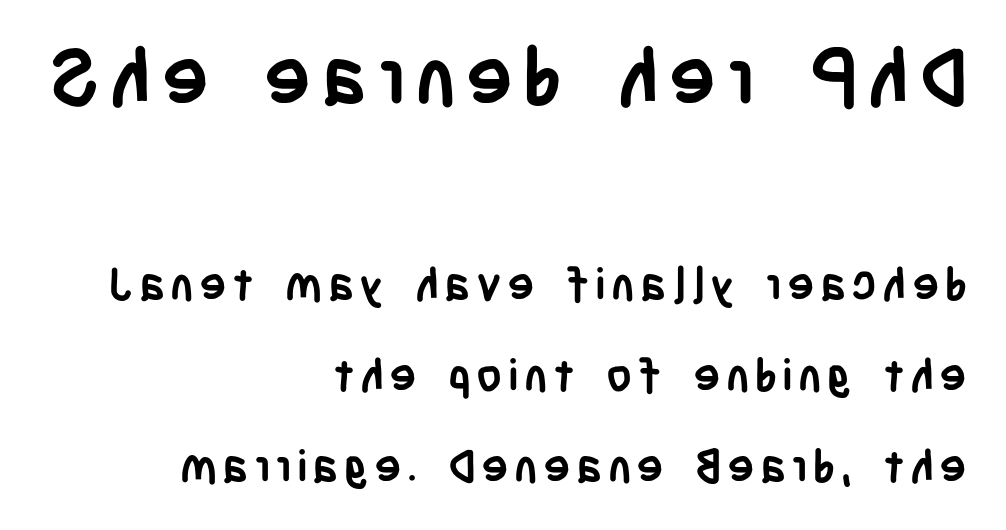
Q: Is the text bold? A: Yes.
Q: Is the text italic (slanted)? A: No, it is upright.
Q: Is the typeface a serif or a sans-serif typeface? A: Sans-serif.
Q: Is the text underlined? A: No.
Q: How is the paragraph aligned? A: Right-aligned.
Q: Is the spacing between lines tight, normal or loose? A: Loose.
Q: Which block of text is set in a larger size, the first (top) or the second (bottom)? A: The first (top) one.
Q: Width (condensed, normal, or wide)? A: Condensed.
Q: Stroke contrast? A: Low.
Q: x-height? A: Large.
Q: Monospaced? A: No.
